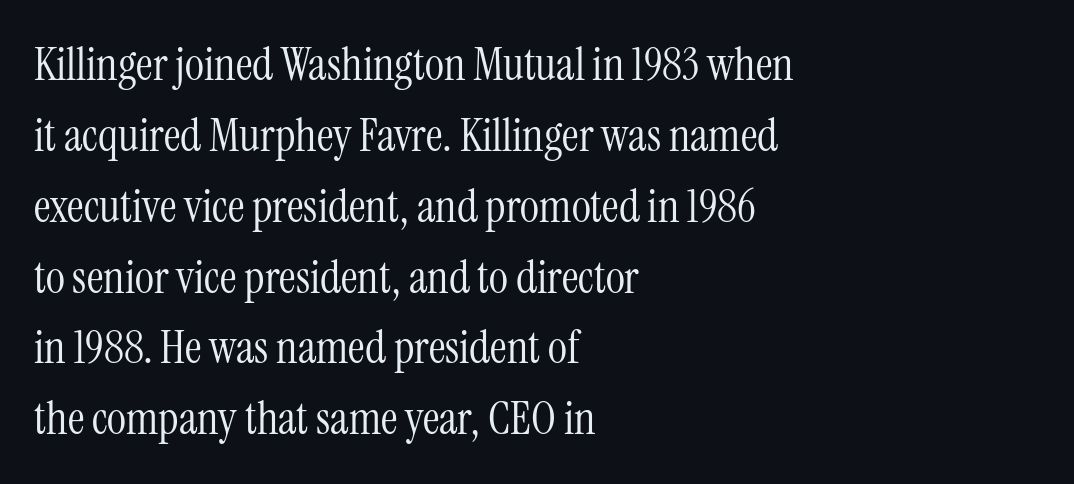
Q: Is the text bold? A: No.
Q: Is the text italic (slanted)? A: No, it is upright.
Q: Is the typeface a serif or a sans-serif typeface? A: Serif.
Q: Is the text underlined? A: No.
Q: How is the paragraph aligned? A: Left-aligned.
Q: Is the spacing between letters normal or unusually wide? A: Normal.
Q: Is the spacing between lines tight, normal or loose? A: Normal.
Q: Width (condensed, normal, or wide)? A: Condensed.
Q: Stroke contrast? A: Medium.
Q: x-height? A: Medium.
Q: Monospaced? A: No.
